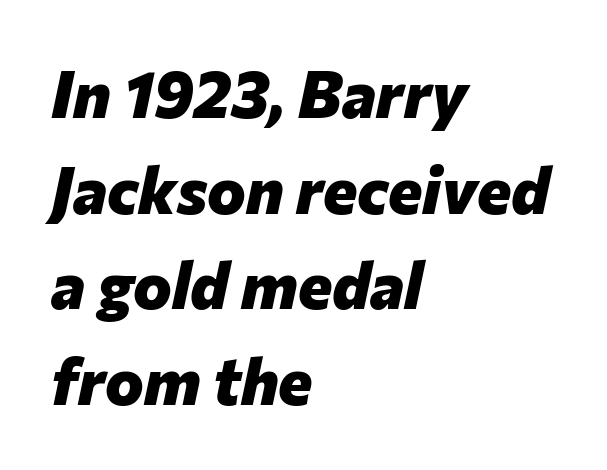
The image shows 65 px heavy type, italic (leaning right); set left-aligned, normal line spacing (1.47x), normal letter spacing, not underlined; low stroke contrast and a medium x-height.
